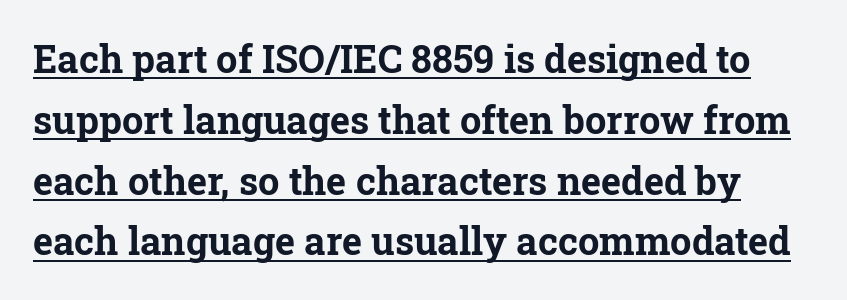
The image shows 38 px bold serif type, upright; set normal line spacing (1.6x), normal letter spacing, underlined; low stroke contrast and a medium x-height.
